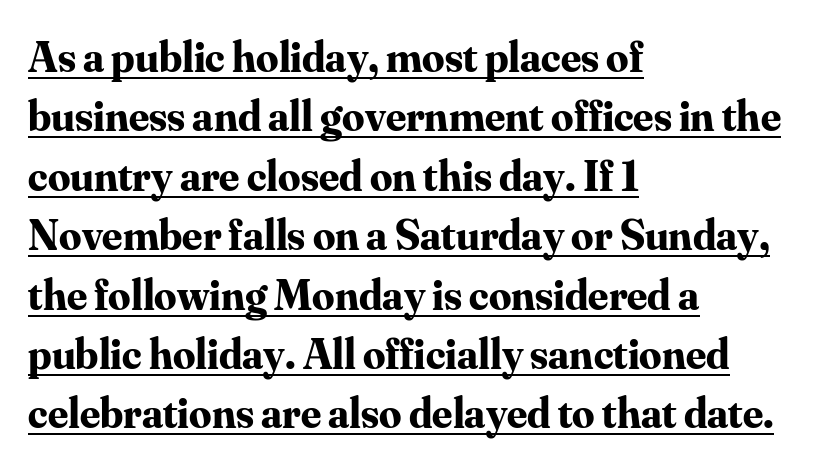
The image shows 44 px bold serif type, upright; set left-aligned, normal line spacing (1.35x), normal letter spacing, underlined; medium stroke contrast and a small x-height.
